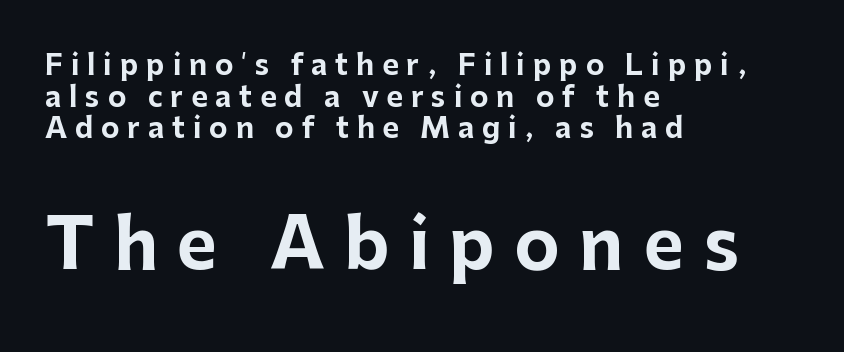
Q: Is the text bold? A: Yes.
Q: Is the text italic (slanted)? A: No, it is upright.
Q: Is the typeface a serif or a sans-serif typeface? A: Sans-serif.
Q: Is the text underlined? A: No.
Q: How is the paragraph aligned? A: Left-aligned.
Q: Is the spacing between letters normal or unusually wide? A: Unusually wide.
Q: Is the spacing between lines tight, normal or loose? A: Tight.
Q: Which block of text is set in a larger size, the first (top) or the second (bottom)? A: The second (bottom) one.
Q: Width (condensed, normal, or wide)? A: Normal.
Q: Stroke contrast? A: Low.
Q: x-height? A: Medium.
Q: Monospaced? A: No.
